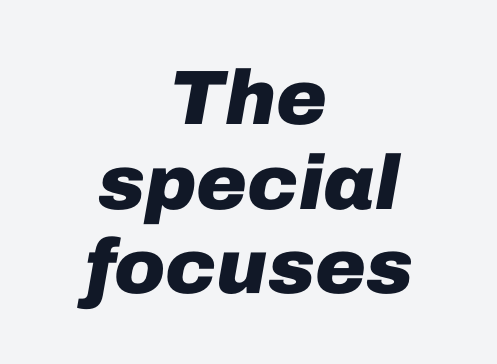
{"italic": "yes", "lean": "right", "slant_degrees": 10, "bold": "yes", "weight": "heavy", "width": "normal", "stroke_contrast": "low", "x_height": "medium", "monospaced": "no", "underline": "no", "align": "center", "line_spacing": "tight", "line_spacing_ratio": 1.1, "letter_spacing": "normal", "letter_spacing_em": 0.0, "glyph_px": 77}
